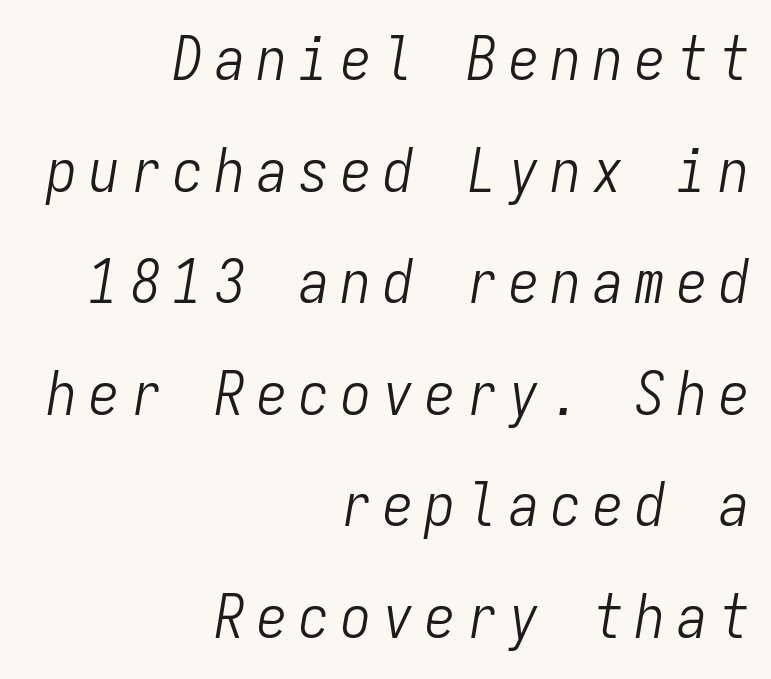
{"italic": "yes", "lean": "right", "slant_degrees": 9, "bold": "no", "weight": "light", "width": "condensed", "stroke_contrast": "low", "x_height": "medium", "monospaced": "yes", "underline": "no", "align": "right", "line_spacing_ratio": 1.86, "letter_spacing": "wide", "letter_spacing_em": 0.2, "glyph_px": 60}
